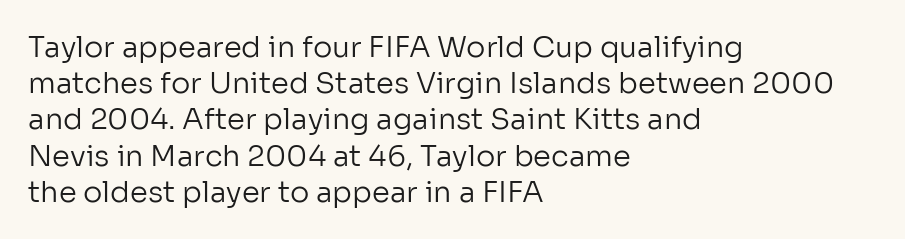
Q: Is the text bold? A: No.
Q: Is the text italic (slanted)? A: No, it is upright.
Q: Is the typeface a serif or a sans-serif typeface? A: Sans-serif.
Q: Is the text underlined? A: No.
Q: How is the paragraph aligned? A: Left-aligned.
Q: Is the spacing between letters normal or unusually wide? A: Normal.
Q: Is the spacing between lines tight, normal or loose? A: Normal.
Q: Width (condensed, normal, or wide)? A: Normal.
Q: Stroke contrast? A: Low.
Q: x-height? A: Medium.
Q: Monospaced? A: No.
